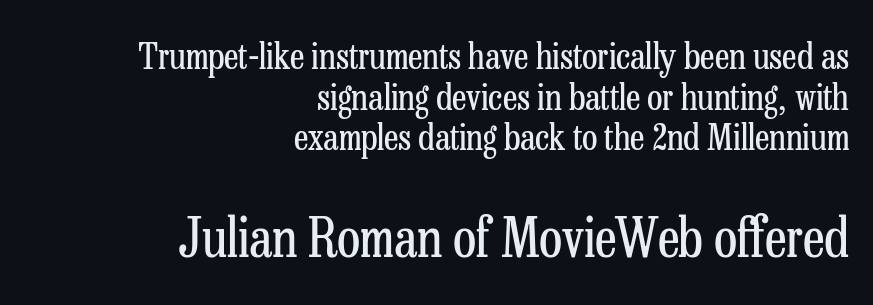
{"serif": "yes", "italic": "no", "bold": "no", "weight": "regular", "width": "condensed", "stroke_contrast": "low", "x_height": "medium", "monospaced": "no", "underline": "no", "align": "right", "line_spacing": "tight", "line_spacing_ratio": 1.13, "letter_spacing": "normal", "letter_spacing_em": 0.0, "larger_block": "second", "size_ratio": 1.5, "glyph_px": 54}
